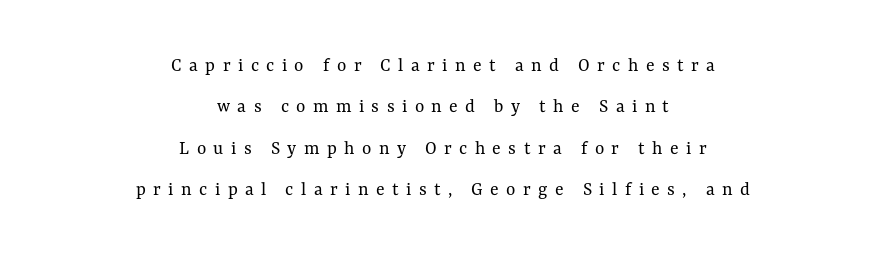
The glyphs are unaccompanied by any horizontal stroke below them. Every character sits straight up, as roman type does. The face looks like a standard text weight, possibly lighter. Reading down the column, the eye jumps a long way to each next line. This rendering widens character spacing well past its baseline value. Compared with a flush-left layout, this one balances lines on the center instead.
